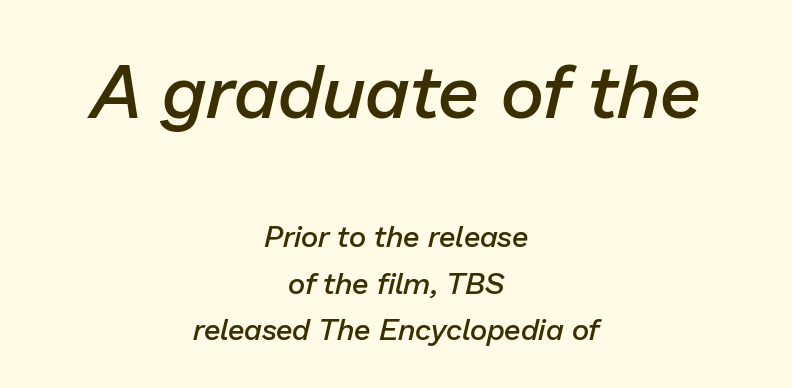
The image shows 75 px semibold type, italic (leaning right); set centered, normal line spacing (1.54x), normal letter spacing, not underlined; the first (top) block is 2.5x larger; low stroke contrast and a medium x-height.
